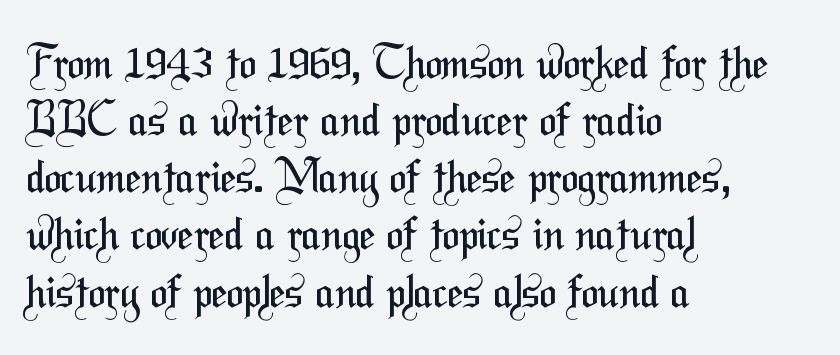
The image shows 45 px regular-weight, condensed sans-serif type; set left-aligned, normal line spacing (1.27x), normal letter spacing, not underlined; medium stroke contrast and a medium x-height.
